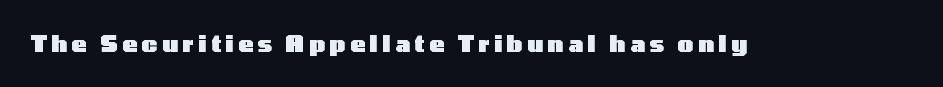
Unlike italic type, these characters show no tilt at all. Between one letter and the next there's a generous, obvious gap. Only glyphs here, with clear space below each row. Every letter is thick-stroked: bold, no question.
